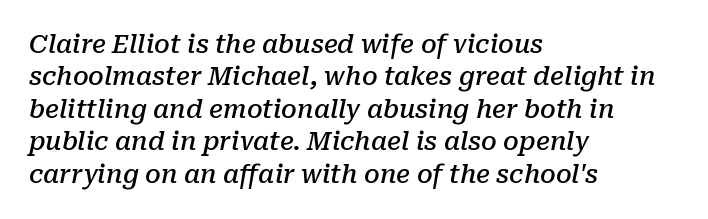
Q: Is the text bold? A: Semi-bold.
Q: Is the text italic (slanted)? A: Yes, it leans right by about 10 degrees.
Q: Is the text underlined? A: No.
Q: How is the paragraph aligned? A: Left-aligned.
Q: Is the spacing between letters normal or unusually wide? A: Normal.
Q: Is the spacing between lines tight, normal or loose? A: Normal.
